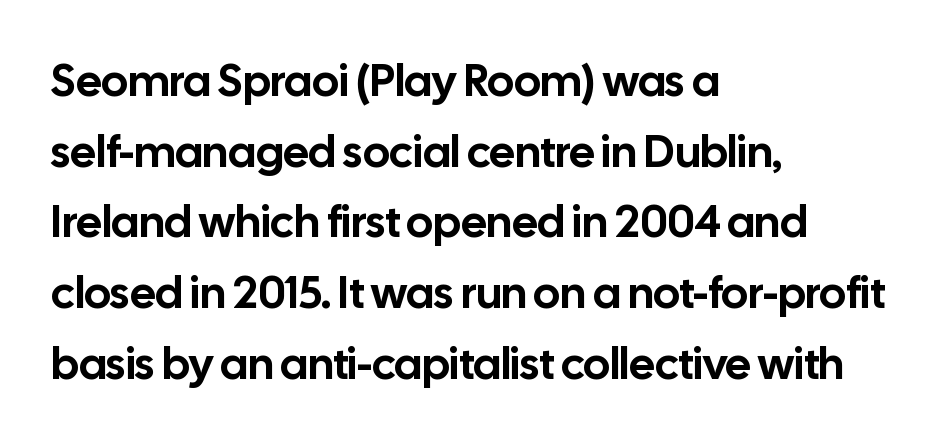
The lines in this sample share a left origin and differ only in where they stop. Descender tails drop into unmarked territory. The line texture is even and compact thanks to regular tracking. Regarding serifs, this sample does without them. Honestly, the row spacing looks completely unremarkable.
